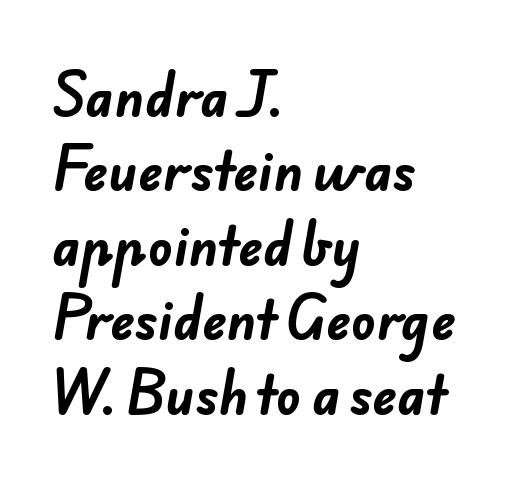
{"serif": "no", "bold": "yes", "weight": "bold", "width": "normal", "stroke_contrast": "low", "x_height": "small", "monospaced": "no", "underline": "no", "align": "left", "line_spacing": "normal", "line_spacing_ratio": 1.46, "letter_spacing": "normal", "letter_spacing_em": 0.0, "glyph_px": 51}
